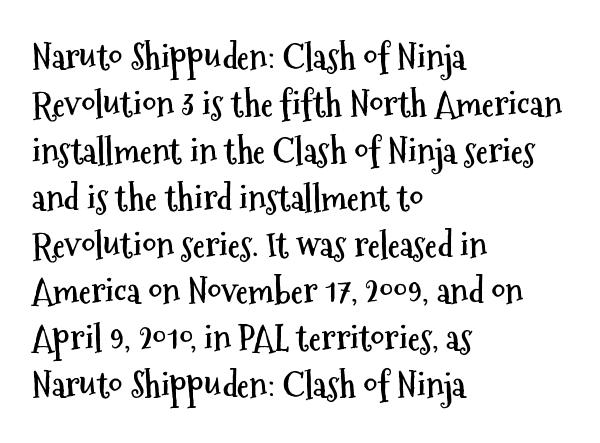
The letters stand upright; this is a roman face. Short note: letters normally spaced. The letters advance in unequal steps, a hallmark of proportional type. The glyphs have the mass of a bold cut.
